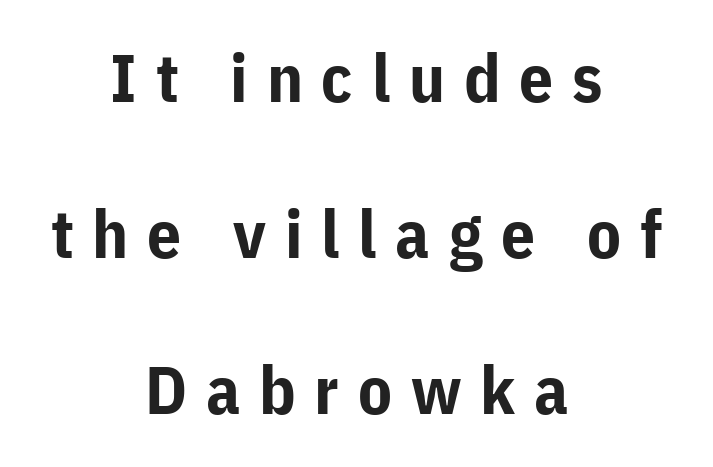
The image shows 67 px bold sans-serif type, upright; set centered, loose line spacing (2.33x), unusually wide letter spacing (+0.28 em), not underlined; low stroke contrast and a medium x-height.
